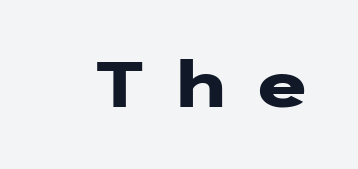
The image shows 64 px heavy, wide sans-serif type, upright; set unusually wide letter spacing (+0.39 em), not underlined; low stroke contrast and a medium x-height.
